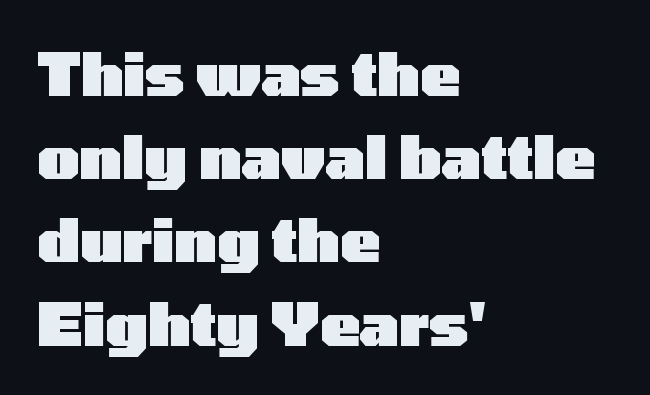
Q: Is the text bold? A: Yes.
Q: Is the text italic (slanted)? A: No, it is upright.
Q: Is the typeface a serif or a sans-serif typeface? A: Sans-serif.
Q: Is the text underlined? A: No.
Q: How is the paragraph aligned? A: Left-aligned.
Q: Is the spacing between letters normal or unusually wide? A: Normal.
Q: Is the spacing between lines tight, normal or loose? A: Normal.
Q: Width (condensed, normal, or wide)? A: Wide.
Q: Stroke contrast? A: Low.
Q: x-height? A: Medium.
Q: Monospaced? A: No.
